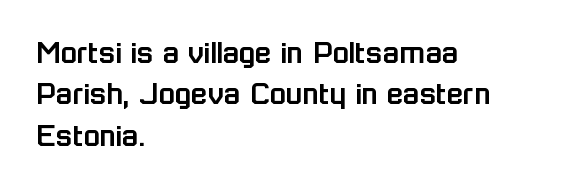
The image shows 34 px sans-serif type, upright; set left-aligned, line spacing 1.22x, normal letter spacing, not underlined; low stroke contrast and a medium x-height.
